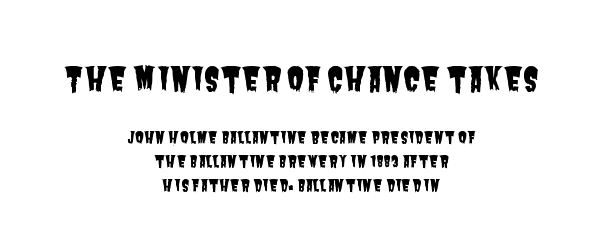
Q: Is the typeface a serif or a sans-serif typeface? A: Sans-serif.
Q: Is the text underlined? A: No.
Q: How is the paragraph aligned? A: Centered.
Q: Is the spacing between letters normal or unusually wide? A: Normal.
Q: Is the spacing between lines tight, normal or loose? A: Normal.
Q: Which block of text is set in a larger size, the first (top) or the second (bottom)? A: The first (top) one.
Q: Width (condensed, normal, or wide)? A: Condensed.
Q: Stroke contrast? A: Low.
Q: x-height? A: Large.
Q: Monospaced? A: No.
